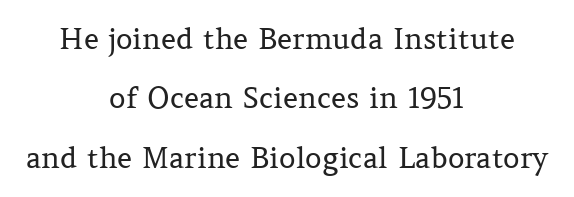
{"serif": "yes", "italic": "no", "bold": "no", "weight": "regular", "width": "normal", "stroke_contrast": "medium", "x_height": "medium", "monospaced": "no", "underline": "no", "align": "center", "line_spacing": "loose", "line_spacing_ratio": 2.05, "letter_spacing": "normal", "letter_spacing_em": 0.0, "glyph_px": 29}
